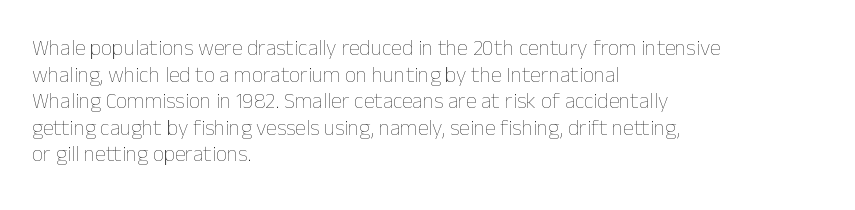
{"italic": "no", "bold": "no", "underline": "no", "align": "left", "line_spacing_ratio": 1.21, "letter_spacing": "normal", "letter_spacing_em": 0.0, "glyph_px": 22}
